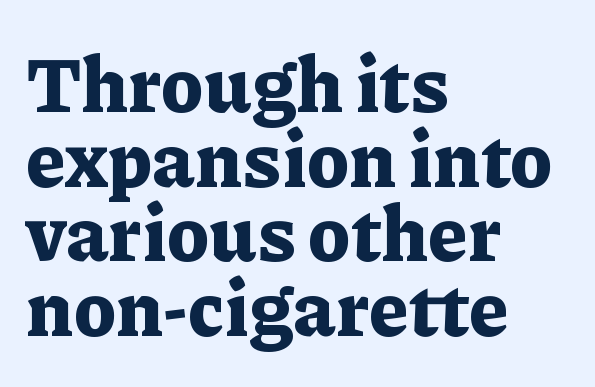
{"serif": "yes", "italic": "no", "bold": "yes", "weight": "bold", "width": "normal", "stroke_contrast": "low", "x_height": "medium", "monospaced": "no", "underline": "no", "align": "left", "line_spacing": "tight", "line_spacing_ratio": 0.97, "letter_spacing": "normal", "letter_spacing_em": 0.0, "glyph_px": 77}
